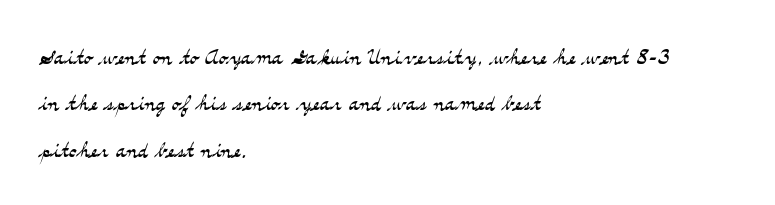
The image shows 29 px light, wide serif type; set left-aligned, normal line spacing (1.6x), normal letter spacing, not underlined; medium stroke contrast and a small x-height.
